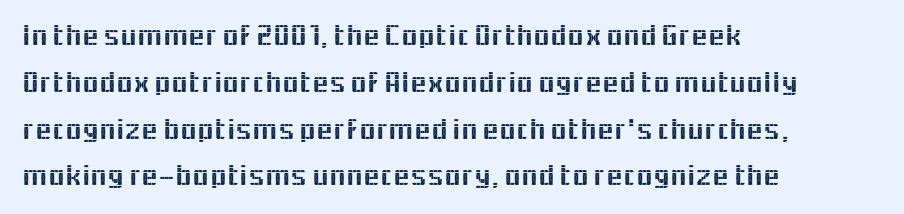
The image shows 30 px sans-serif type, upright; set left-aligned, normal line spacing (1.56x), normal letter spacing, not underlined; a medium x-height.
